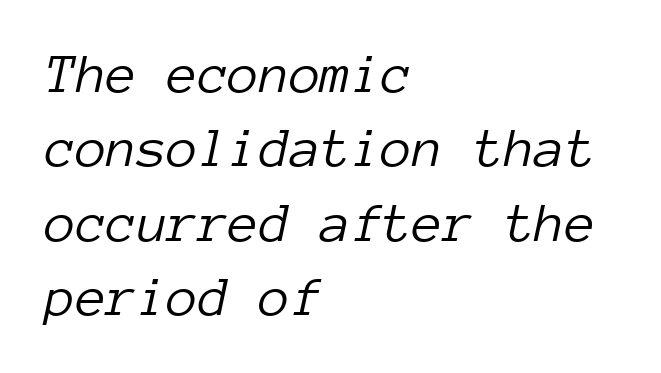
Posture: slanted. Think of a typewriter: that constant character pitch is what you see here. This sample is left-justified, so line endings fall wherever the words run out. The string is rendered with underlining switched off.
